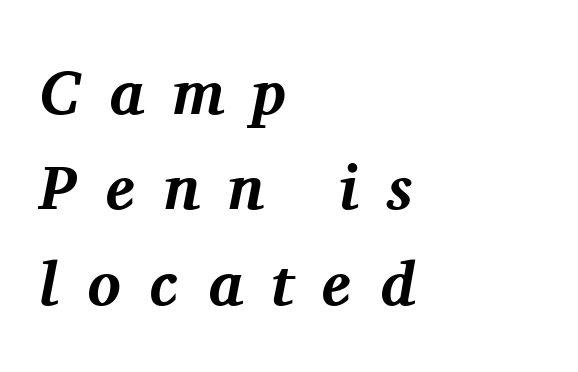
The image shows 62 px bold serif type, italic (leaning right); set left-aligned, normal line spacing (1.54x), unusually wide letter spacing (+0.46 em), not underlined; medium stroke contrast and a medium x-height.
